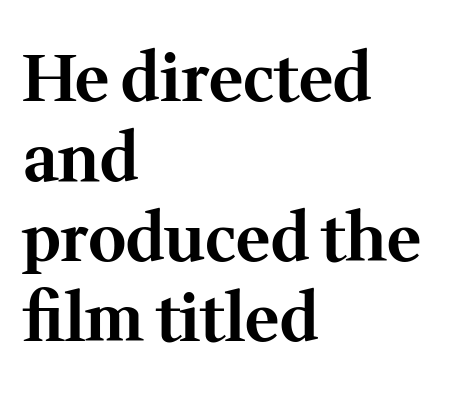
{"serif": "yes", "italic": "no", "bold": "yes", "weight": "bold", "width": "normal", "stroke_contrast": "medium", "x_height": "medium", "monospaced": "no", "underline": "no", "align": "left", "line_spacing_ratio": 1.23, "letter_spacing": "normal", "letter_spacing_em": 0.0, "glyph_px": 65}
